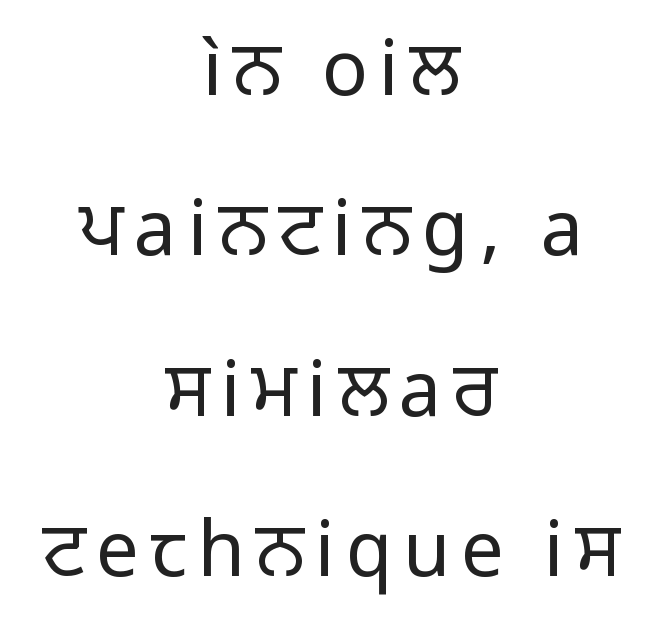
Notice how the stems are strictly vertical — no italics here. Reading down the column, the eye jumps a long way to each next line. Nope, no serifs anywhere on these letters. The string is rendered with underlining switched off.
